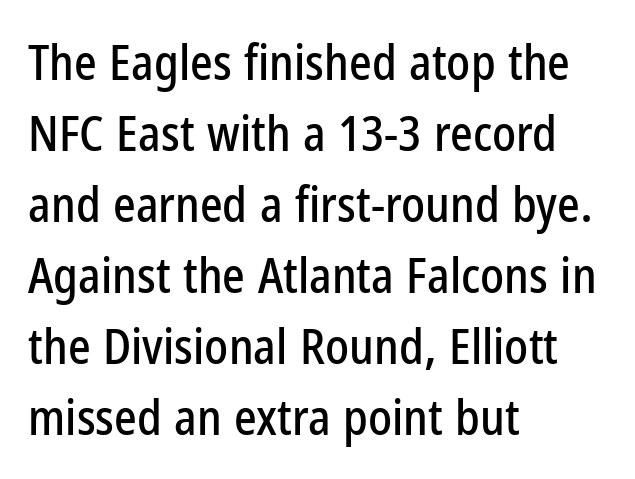
{"serif": "no", "italic": "no", "width": "condensed", "stroke_contrast": "low", "x_height": "medium", "monospaced": "no", "underline": "no", "align": "left", "line_spacing": "normal", "line_spacing_ratio": 1.48, "letter_spacing": "normal", "letter_spacing_em": 0.0, "glyph_px": 48}
